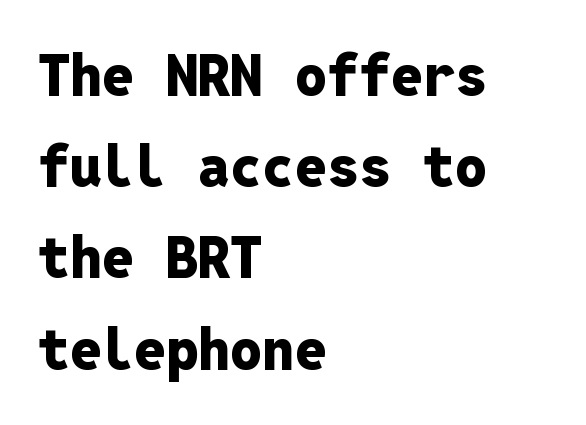
The image shows 57 px heavy sans-serif type, upright, monospaced; set left-aligned, normal line spacing (1.6x), normal letter spacing, not underlined; low stroke contrast and a medium x-height.
